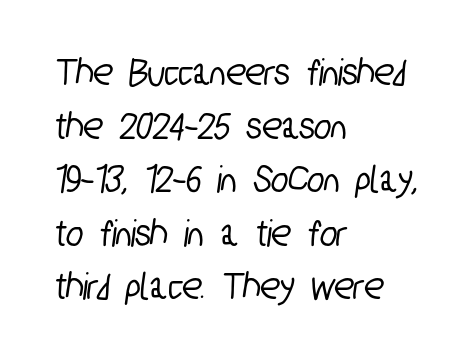
Reading down the column, the eye jumps a familiar distance to each next line. The paragraph has a hard left edge and a soft right edge. The face used here is a sans, in the tradition of grotesques and geometrics. Inter-character spacing is left at the font's built-in metrics. A bare baseline throughout the passage. Character widths vary here, with narrow letters taking less room than wide ones.
